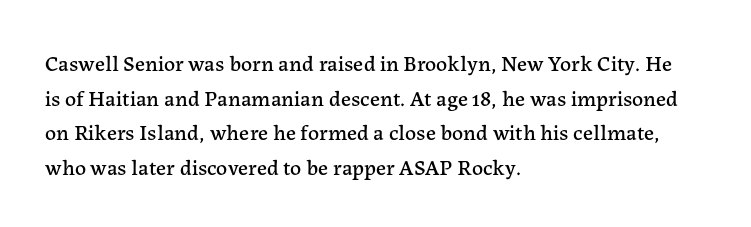
Q: Is the text italic (slanted)? A: No, it is upright.
Q: Is the text underlined? A: No.
Q: How is the paragraph aligned? A: Left-aligned.
Q: Is the spacing between letters normal or unusually wide? A: Normal.
Q: Is the spacing between lines tight, normal or loose? A: Normal.
